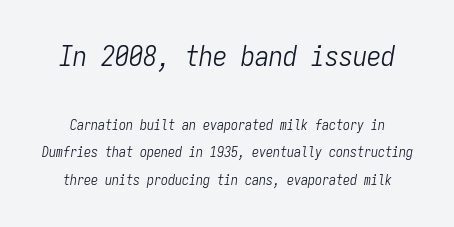
A typesetter would call this zero additional tracking. Do the characters align in a grid? Yes, the font is monospaced. Compared with typical paragraphs, the rows here are farther apart. These lines were composed using italics.
